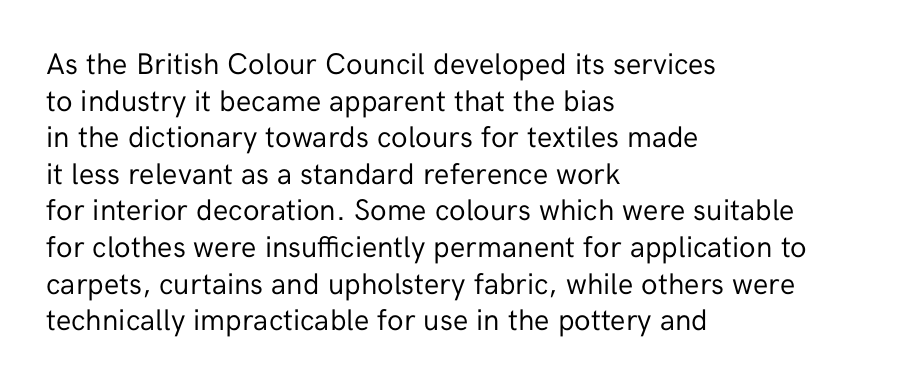
Q: Is the text bold? A: No.
Q: Is the text italic (slanted)? A: No, it is upright.
Q: Is the typeface a serif or a sans-serif typeface? A: Sans-serif.
Q: Is the text underlined? A: No.
Q: How is the paragraph aligned? A: Left-aligned.
Q: Is the spacing between letters normal or unusually wide? A: Normal.
Q: Width (condensed, normal, or wide)? A: Normal.
Q: Stroke contrast? A: Low.
Q: x-height? A: Medium.
Q: Monospaced? A: No.
